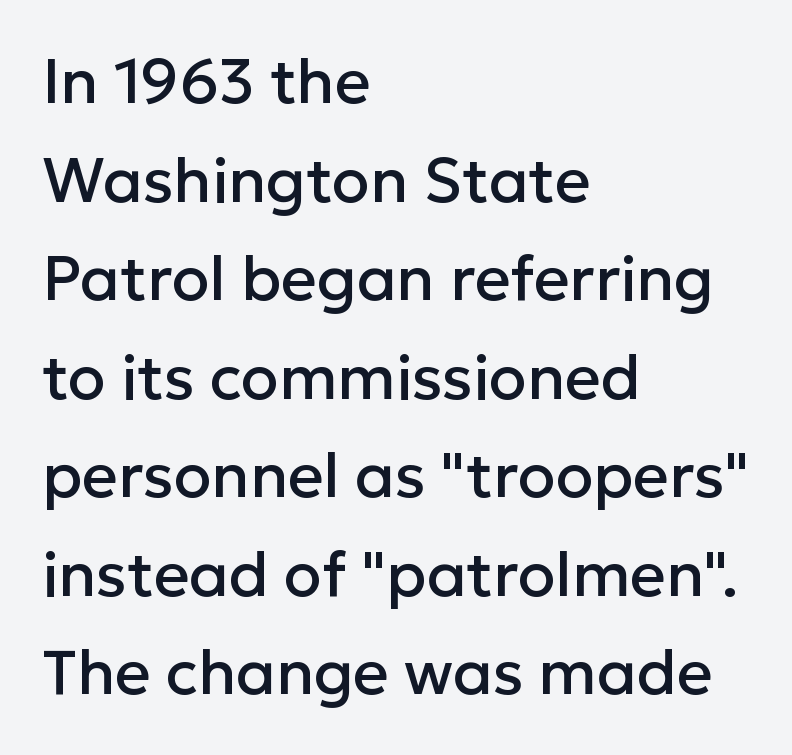
The image shows 62 px sans-serif type, upright; set left-aligned, normal line spacing (1.59x), normal letter spacing, not underlined; low stroke contrast and a medium x-height.
